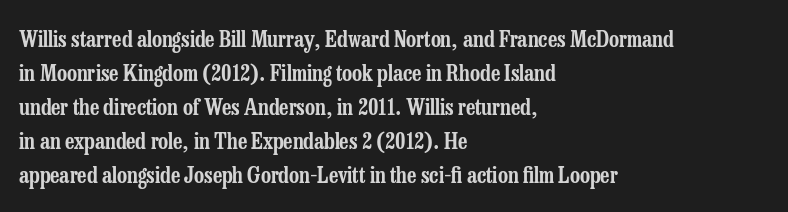
The image shows 22 px text type, upright; set left-aligned, normal line spacing (1.54x), normal letter spacing, not underlined.
